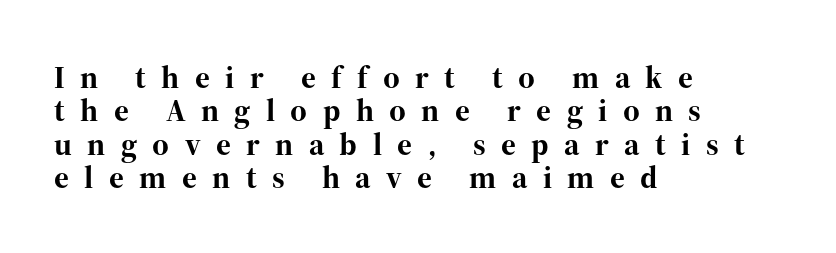
The image shows 32 px bold serif type, upright; set left-aligned, tight line spacing (1.04x), unusually wide letter spacing (+0.48 em), not underlined; high stroke contrast and a medium x-height.
